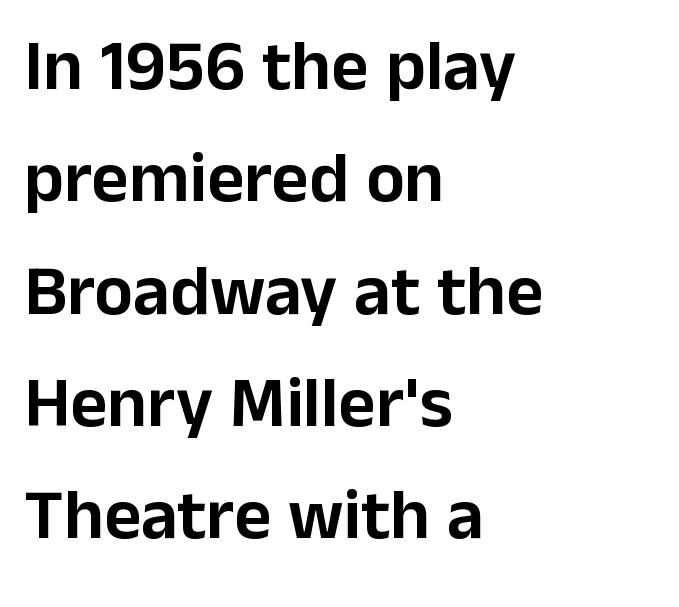
Q: Is the text italic (slanted)? A: No, it is upright.
Q: Is the typeface a serif or a sans-serif typeface? A: Sans-serif.
Q: Is the text underlined? A: No.
Q: How is the paragraph aligned? A: Left-aligned.
Q: Is the spacing between letters normal or unusually wide? A: Normal.
Q: Is the spacing between lines tight, normal or loose? A: Normal.
Q: Width (condensed, normal, or wide)? A: Normal.
Q: Stroke contrast? A: Low.
Q: x-height? A: Medium.
Q: Monospaced? A: No.
